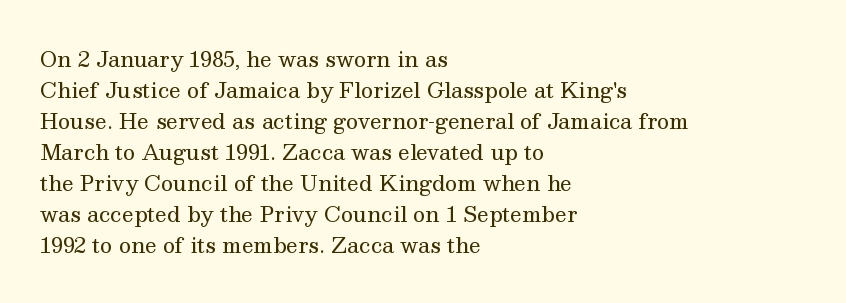
No chunkiness to these letters — they're not bold. The area under the type is left untouched. This rendering uses left alignment, leaving the right contour irregular. The font's upright variant was chosen for this text. Compared with typical body copy, the letter spacing here is the same.
